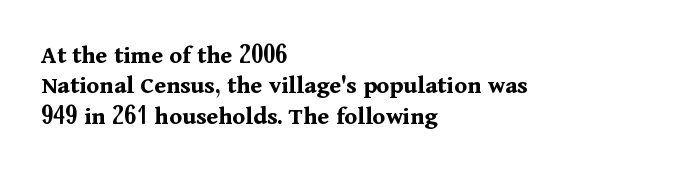
The strokes are fattened all the way to bold. Short and long lines alike share a common starting point at left. Descenders hang freely into open space. Words appear dense and cohesive because spacing is normal. The font's upright variant was chosen for this text.
